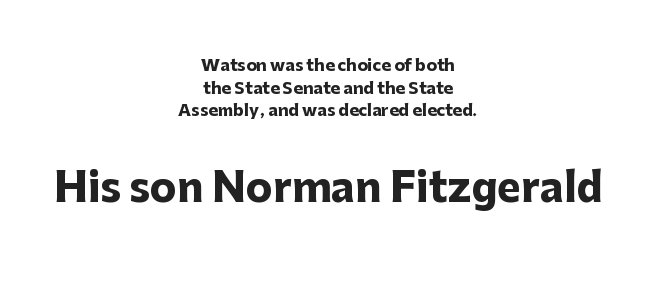
Q: Is the text bold? A: Yes.
Q: Is the text italic (slanted)? A: No, it is upright.
Q: Is the typeface a serif or a sans-serif typeface? A: Sans-serif.
Q: Is the text underlined? A: No.
Q: How is the paragraph aligned? A: Centered.
Q: Is the spacing between letters normal or unusually wide? A: Normal.
Q: Is the spacing between lines tight, normal or loose? A: Normal.
Q: Which block of text is set in a larger size, the first (top) or the second (bottom)? A: The second (bottom) one.
Q: Width (condensed, normal, or wide)? A: Normal.
Q: Stroke contrast? A: Low.
Q: x-height? A: Medium.
Q: Monospaced? A: No.
